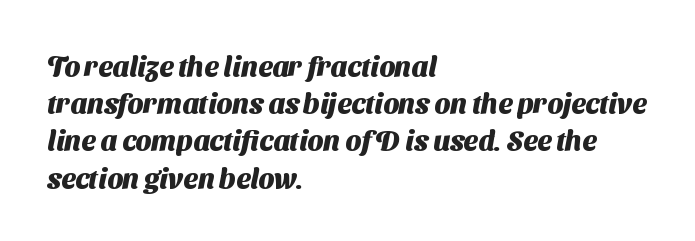
{"serif": "no", "bold": "yes", "weight": "heavy", "width": "normal", "stroke_contrast": "medium", "x_height": "medium", "monospaced": "no", "underline": "no", "align": "left", "line_spacing": "normal", "line_spacing_ratio": 1.33, "letter_spacing": "normal", "letter_spacing_em": 0.0, "glyph_px": 28}
